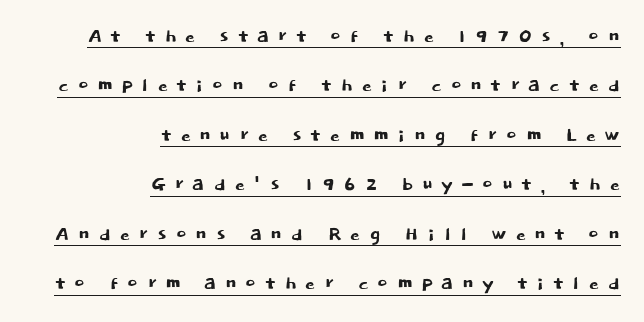
{"italic": "no", "underline": "yes", "align": "right", "line_spacing": "loose", "line_spacing_ratio": 1.98, "letter_spacing": "wide", "letter_spacing_em": 0.33, "glyph_px": 25}
